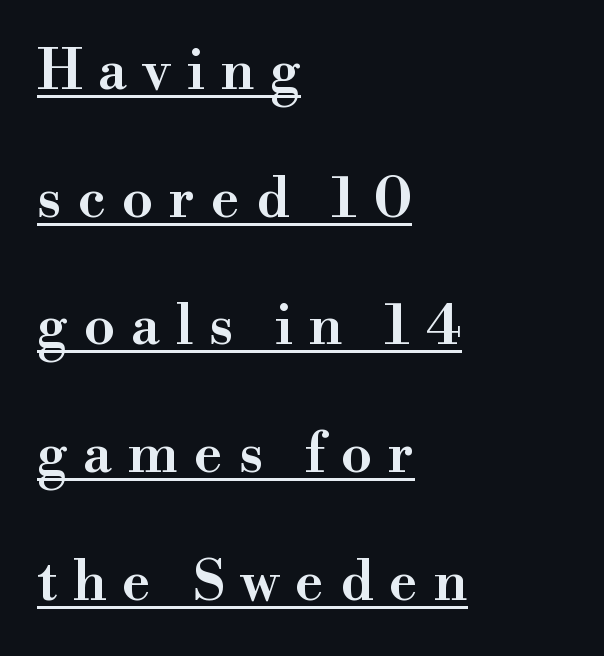
Look at the tracking — it's clearly loosened, letters drifting apart. Bold? Not quite — semibold, heavier than regular but stopping short. The line-height multiplier appears high, well above default. Each letter keeps its own natural width here, so spacing adapts to shape. Every stem runs plumb, perpendicular to the baseline. The designer went with a serif here, giving each stem small feet.
